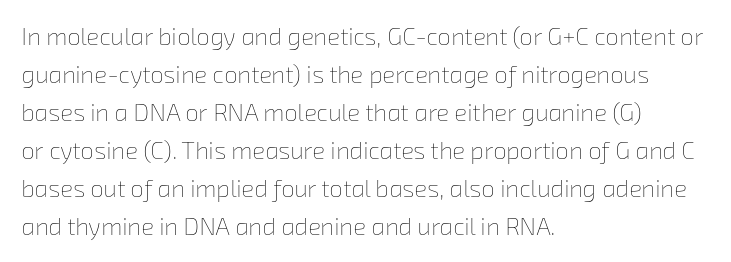
The image shows 24 px text type; set left-aligned, normal line spacing (1.58x), normal letter spacing, not underlined.
